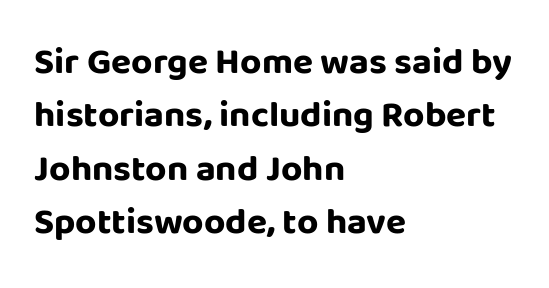
The image shows 37 px bold sans-serif type, upright; set left-aligned, normal line spacing (1.44x), normal letter spacing, not underlined; low stroke contrast and a large x-height.
